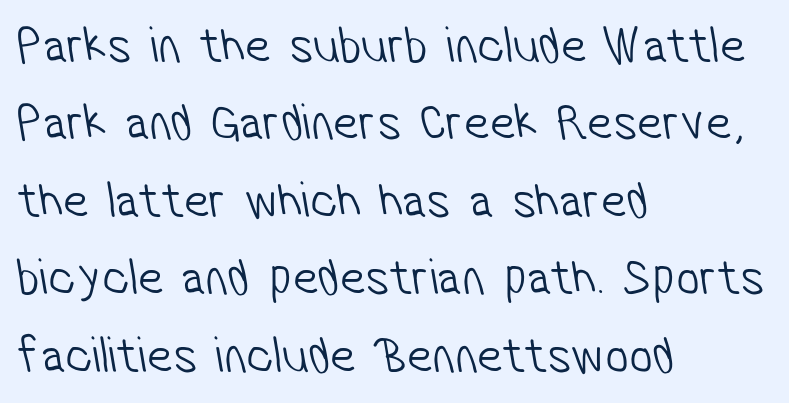
{"serif": "no", "bold": "no", "weight": "light", "width": "condensed", "stroke_contrast": "low", "x_height": "medium", "monospaced": "no", "underline": "no", "align": "left", "line_spacing": "normal", "line_spacing_ratio": 1.49, "letter_spacing": "normal", "letter_spacing_em": 0.0, "glyph_px": 52}
